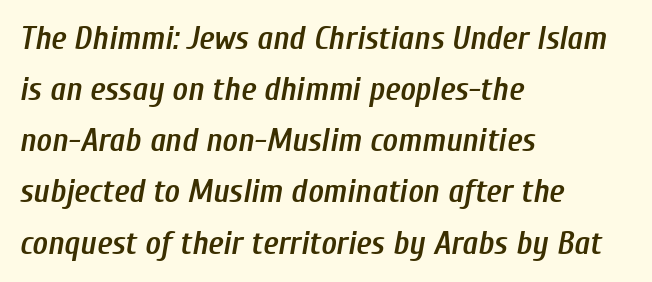
{"italic": "yes", "lean": "right", "slant_degrees": 10, "bold": "semi", "weight": "semibold", "width": "condensed", "stroke_contrast": "low", "x_height": "medium", "monospaced": "no", "underline": "no", "align": "left", "line_spacing": "normal", "line_spacing_ratio": 1.55, "letter_spacing": "normal", "letter_spacing_em": 0.0, "glyph_px": 33}
